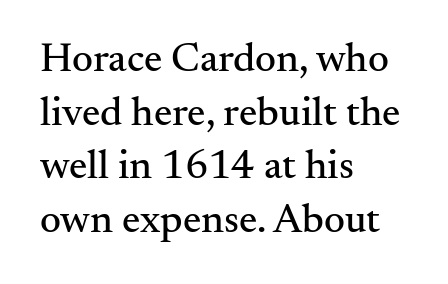
The image shows 41 px serif type, upright; set left-aligned, normal line spacing (1.31x), normal letter spacing, not underlined; medium stroke contrast and a small x-height.
